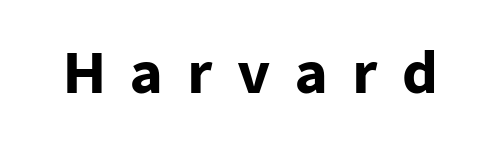
{"serif": "no", "italic": "no", "bold": "yes", "weight": "heavy", "width": "normal", "stroke_contrast": "low", "x_height": "medium", "monospaced": "no", "underline": "no", "letter_spacing": "wide", "letter_spacing_em": 0.44, "glyph_px": 55}
